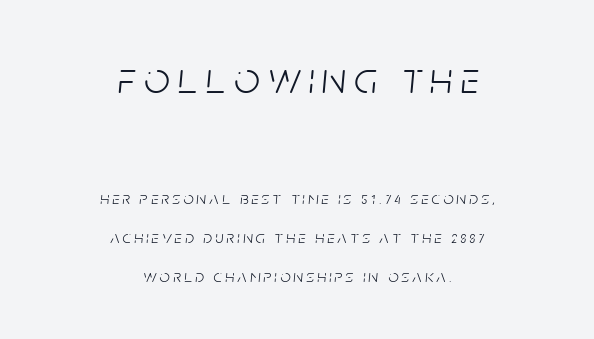
Q: Is the text bold? A: No.
Q: Is the text italic (slanted)? A: Yes, it leans right by about 5 degrees.
Q: Is the text underlined? A: No.
Q: How is the paragraph aligned? A: Centered.
Q: Is the spacing between lines tight, normal or loose? A: Loose.
Q: Which block of text is set in a larger size, the first (top) or the second (bottom)? A: The first (top) one.
Q: Width (condensed, normal, or wide)? A: Condensed.
Q: Stroke contrast? A: Low.
Q: x-height? A: Large.
Q: Monospaced? A: No.
